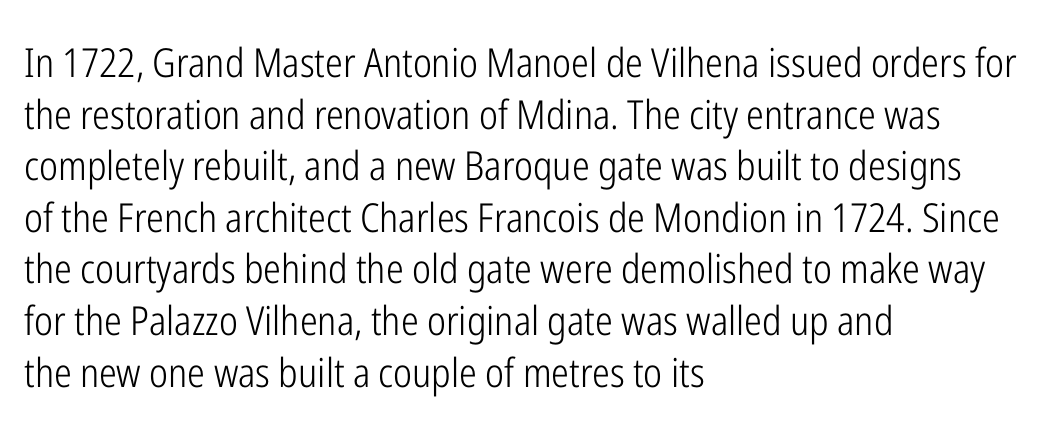
Q: Is the text bold? A: No.
Q: Is the text italic (slanted)? A: No, it is upright.
Q: Is the typeface a serif or a sans-serif typeface? A: Sans-serif.
Q: Is the text underlined? A: No.
Q: How is the paragraph aligned? A: Left-aligned.
Q: Is the spacing between letters normal or unusually wide? A: Normal.
Q: Is the spacing between lines tight, normal or loose? A: Normal.
Q: Width (condensed, normal, or wide)? A: Condensed.
Q: Stroke contrast? A: Low.
Q: x-height? A: Medium.
Q: Monospaced? A: No.
